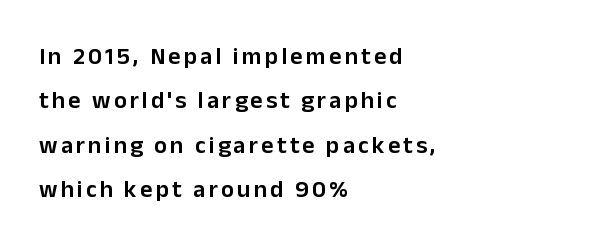
A bare baseline throughout the passage. A classic flush-left, rag-right setting is used for this passage. The face used here is a semibold: visibly heavier than regular, lighter than bold. This sample uses an upright cut, with every glyph sitting square on the baseline.
